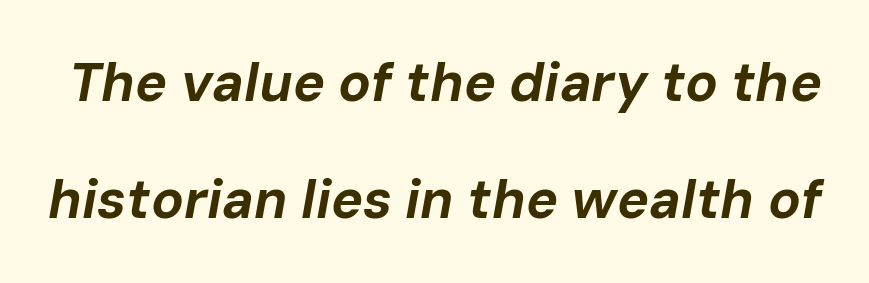
The image shows 54 px bold type, italic (leaning right); set loose line spacing (2.17x), normal letter spacing, not underlined; low stroke contrast and a medium x-height.
